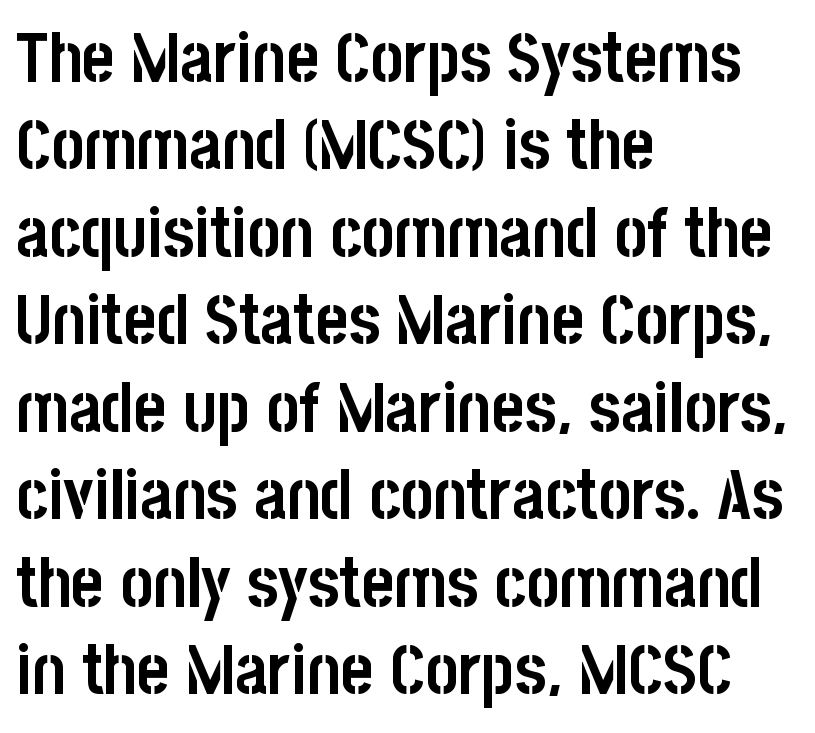
Q: Is the text bold? A: Yes.
Q: Is the text italic (slanted)? A: No, it is upright.
Q: Is the typeface a serif or a sans-serif typeface? A: Sans-serif.
Q: Is the text underlined? A: No.
Q: How is the paragraph aligned? A: Left-aligned.
Q: Is the spacing between letters normal or unusually wide? A: Normal.
Q: Is the spacing between lines tight, normal or loose? A: Normal.
Q: Width (condensed, normal, or wide)? A: Condensed.
Q: Stroke contrast? A: Low.
Q: x-height? A: Large.
Q: Monospaced? A: No.
